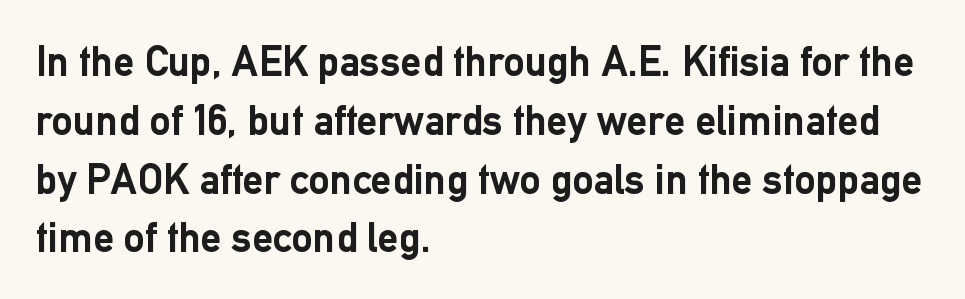
What weight is shown? A full bold with thick strokes. Character widths vary here, with narrow letters taking less room than wide ones. Check under the words: just untouched page. You can tell from the bare stems that sans-serif type was used.
